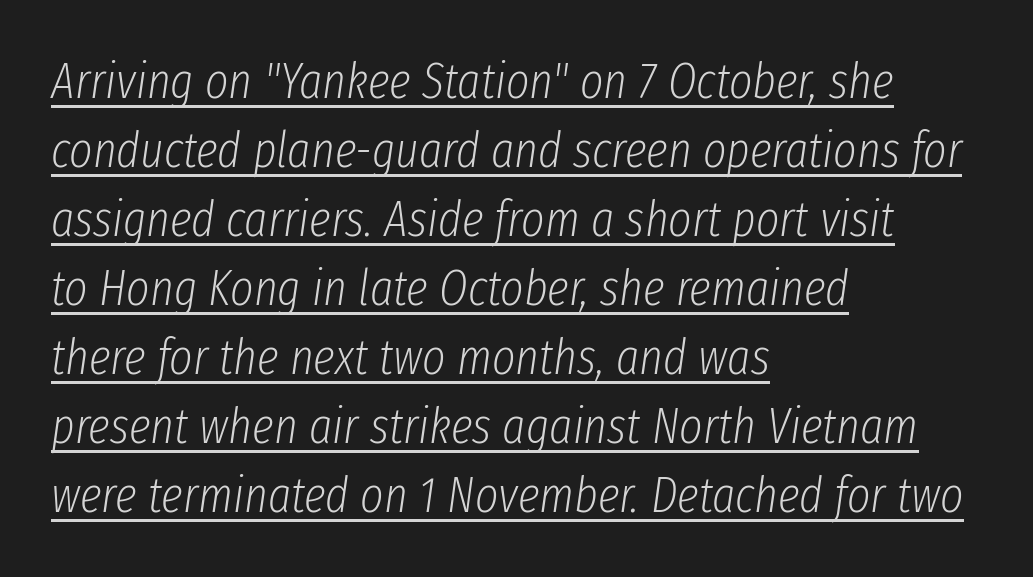
The image shows 50 px light, condensed type, italic (leaning right); set left-aligned, normal line spacing (1.38x), normal letter spacing, underlined; low stroke contrast and a medium x-height.
